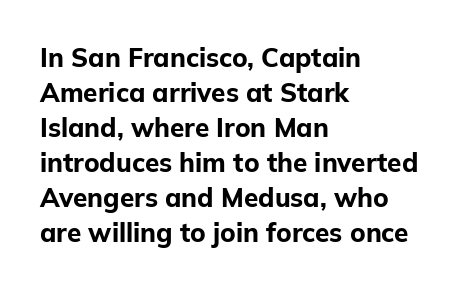
The image shows 26 px bold type, upright; set left-aligned, normal line spacing (1.35x), normal letter spacing, not underlined.
